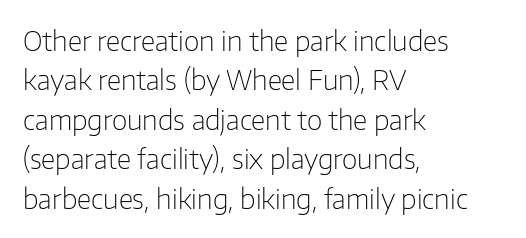
{"italic": "no", "bold": "no", "underline": "no", "align": "left", "line_spacing": "normal", "line_spacing_ratio": 1.46, "letter_spacing": "normal", "letter_spacing_em": 0.0, "glyph_px": 27}
